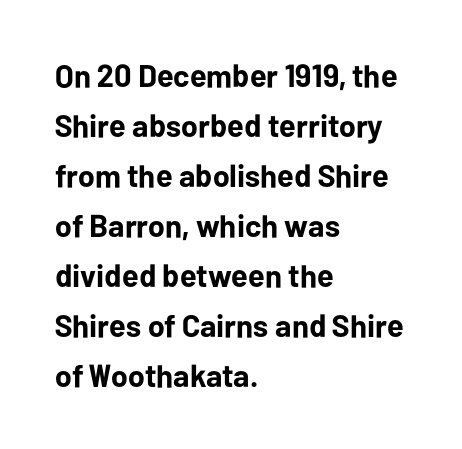
Q: Is the text bold? A: Yes.
Q: Is the text italic (slanted)? A: No, it is upright.
Q: Is the typeface a serif or a sans-serif typeface? A: Sans-serif.
Q: Is the text underlined? A: No.
Q: How is the paragraph aligned? A: Left-aligned.
Q: Is the spacing between letters normal or unusually wide? A: Normal.
Q: Is the spacing between lines tight, normal or loose? A: Normal.
Q: Width (condensed, normal, or wide)? A: Normal.
Q: Stroke contrast? A: Low.
Q: x-height? A: Medium.
Q: Monospaced? A: No.
